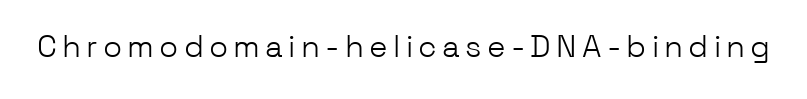
Q: Is the text bold? A: No.
Q: Is the text italic (slanted)? A: No, it is upright.
Q: Is the typeface a serif or a sans-serif typeface? A: Sans-serif.
Q: Is the text underlined? A: No.
Q: Width (condensed, normal, or wide)? A: Normal.
Q: Stroke contrast? A: Low.
Q: x-height? A: Medium.
Q: Monospaced? A: No.
